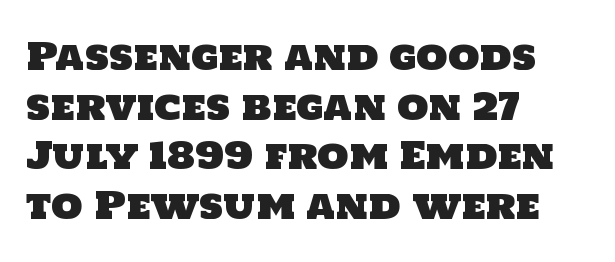
The image shows 36 px sans-serif type; set left-aligned, normal line spacing (1.38x), normal letter spacing, not underlined; low stroke contrast and a large x-height.
